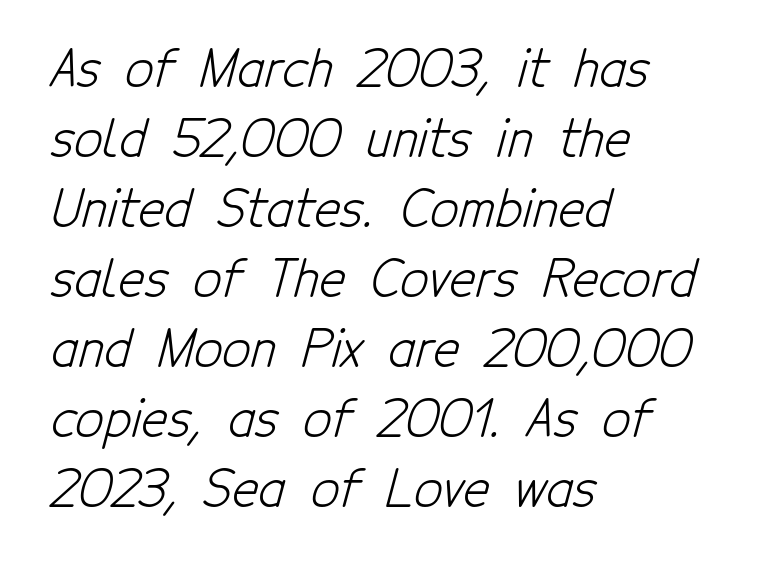
Q: Is the text bold? A: No.
Q: Is the typeface a serif or a sans-serif typeface? A: Sans-serif.
Q: Is the text underlined? A: No.
Q: How is the paragraph aligned? A: Left-aligned.
Q: Is the spacing between letters normal or unusually wide? A: Normal.
Q: Is the spacing between lines tight, normal or loose? A: Normal.
Q: Width (condensed, normal, or wide)? A: Condensed.
Q: Stroke contrast? A: Low.
Q: x-height? A: Medium.
Q: Monospaced? A: No.
